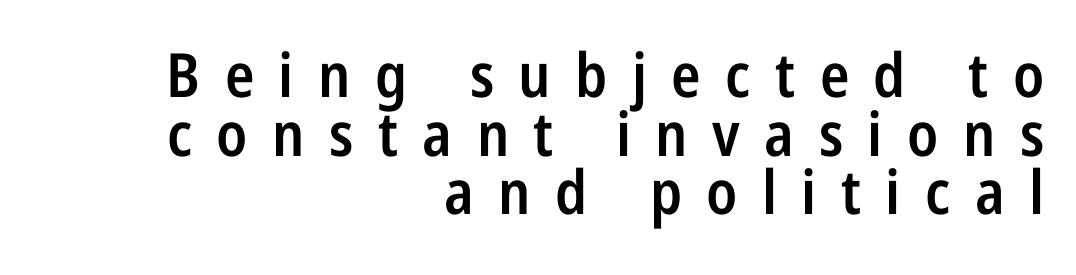
The image shows 61 px semibold, condensed sans-serif type, upright; set right-aligned, tight line spacing (0.96x), unusually wide letter spacing (+0.4 em), not underlined; low stroke contrast and a medium x-height.
